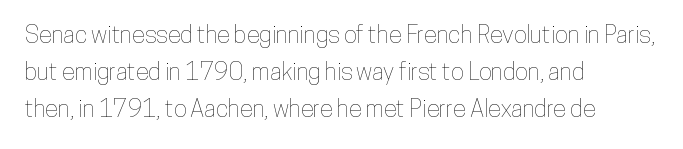
Interline gaps are of average width in this sample. The letters stand upright; this is a roman face. The face used here is rendered with its standard letterfit. Leftover space on each line is placed entirely after the last word. Beneath every word, the page is bare.
